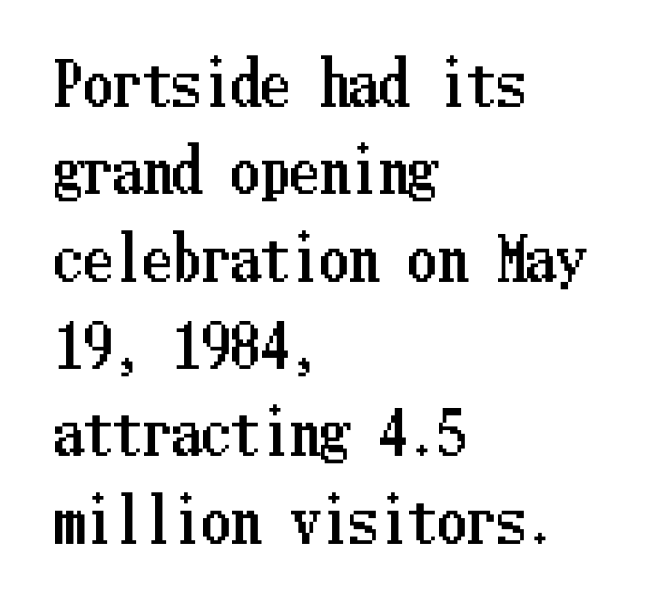
The image shows 59 px condensed type, upright; set left-aligned, normal line spacing (1.48x), normal letter spacing, not underlined; low stroke contrast and a medium x-height.
